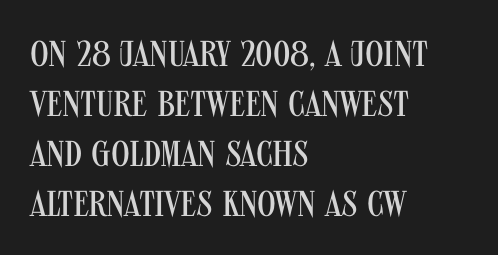
The image shows 36 px regular-weight, condensed sans-serif type, upright; set left-aligned, normal line spacing (1.39x), normal letter spacing, not underlined; medium stroke contrast and a large x-height.
